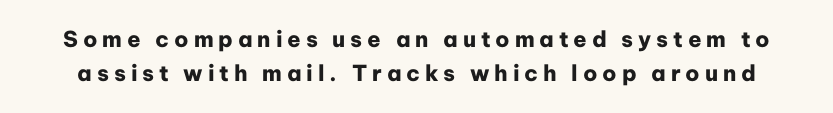
{"italic": "no", "bold": "yes", "underline": "no", "line_spacing": "normal", "line_spacing_ratio": 1.55, "letter_spacing": "wide", "letter_spacing_em": 0.22, "glyph_px": 22}
